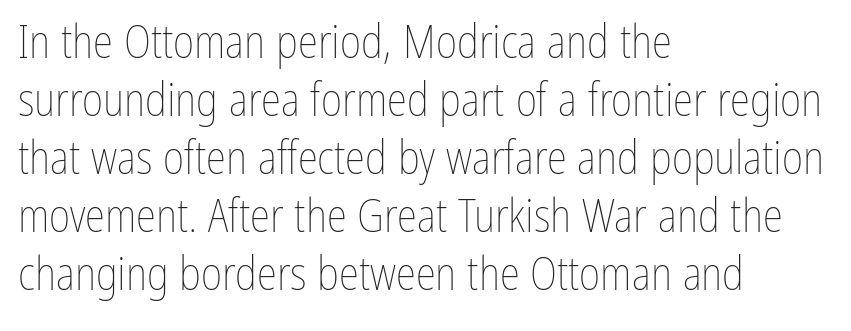
You can tell it's not italic because the verticals are truly vertical. No extra tracking has been applied to these lines. Proportional: the letters do not fall into vertical columns. A classic flush-left, rag-right setting is used for this passage.
